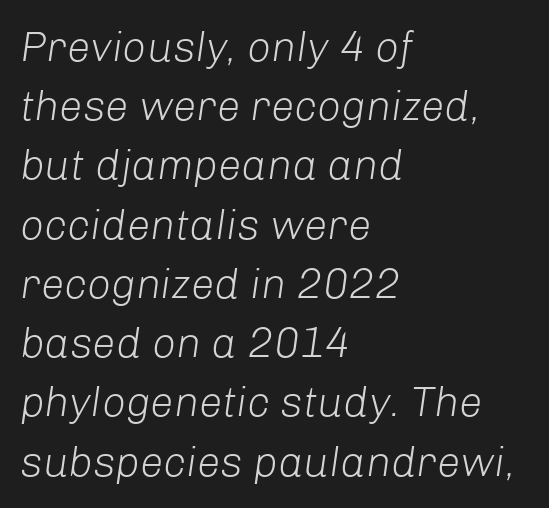
Q: Is the text bold? A: No.
Q: Is the text italic (slanted)? A: Yes, it leans right by about 8 degrees.
Q: Is the text underlined? A: No.
Q: How is the paragraph aligned? A: Left-aligned.
Q: Is the spacing between letters normal or unusually wide? A: Normal.
Q: Is the spacing between lines tight, normal or loose? A: Normal.
Q: Width (condensed, normal, or wide)? A: Normal.
Q: Stroke contrast? A: Low.
Q: x-height? A: Medium.
Q: Monospaced? A: No.
